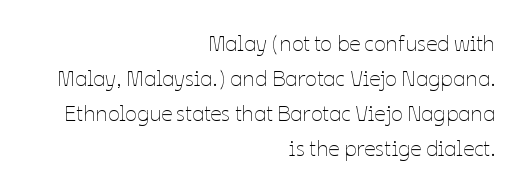
Q: Is the text bold? A: No.
Q: Is the text italic (slanted)? A: No, it is upright.
Q: Is the text underlined? A: No.
Q: How is the paragraph aligned? A: Right-aligned.
Q: Is the spacing between letters normal or unusually wide? A: Normal.
Q: Is the spacing between lines tight, normal or loose? A: Normal.
